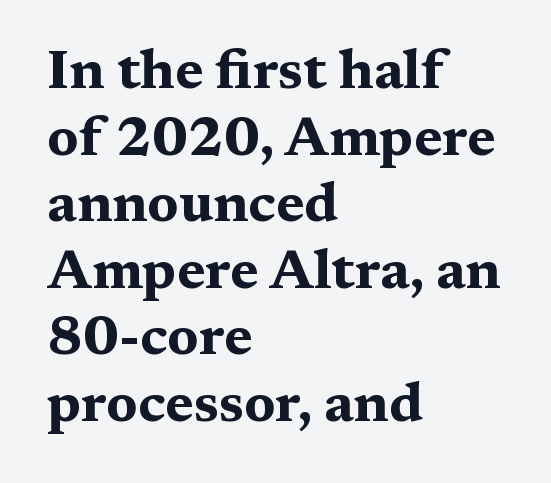
Plenty of ink on the page — the face is bold. These lines are rendered in a variable-pitch font. What stands out about the letter spacing? Nothing — it is the standard amount. Visually the block forms a straight wall on the left and a jagged coastline on the right. Look at the bottom of the vertical strokes: they flare into serifs here.
